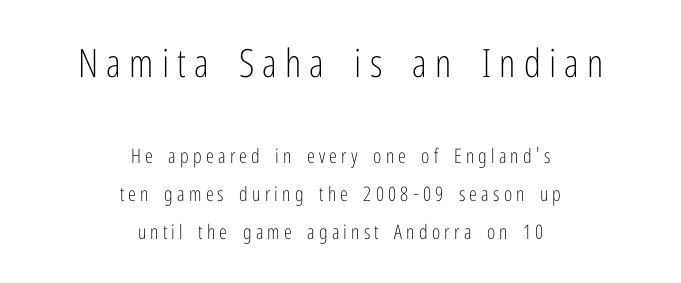
Tall strokes in this sample are plumb rather than angled. A student would notice the top passage is typeset larger than what follows. The string is rendered with underlining switched off. Airy leading. Students, note that the glyphs here are deliberately spaced far apart. If you folded the block vertically in half, each line would mirror itself in length.
